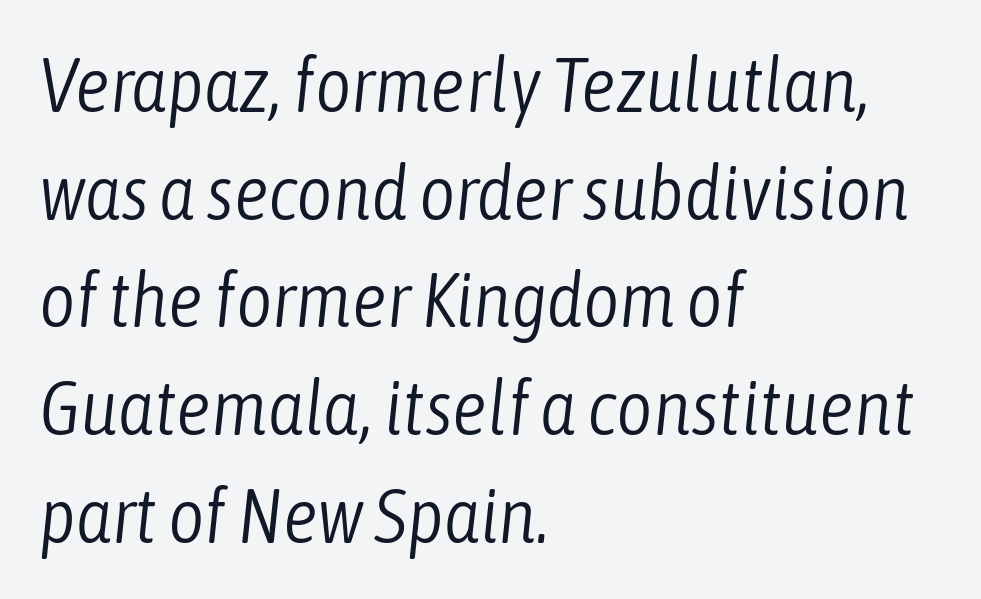
The image shows 78 px light, condensed type, italic (leaning right); set left-aligned, normal line spacing (1.38x), normal letter spacing, not underlined; low stroke contrast and a medium x-height.
